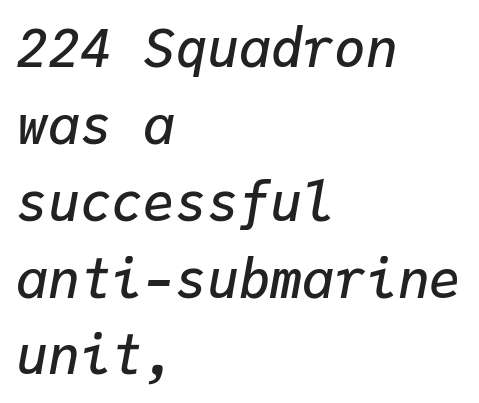
Q: Is the text bold? A: Semi-bold.
Q: Is the text italic (slanted)? A: Yes, it leans right by about 9 degrees.
Q: Is the text underlined? A: No.
Q: How is the paragraph aligned? A: Left-aligned.
Q: Is the spacing between letters normal or unusually wide? A: Normal.
Q: Is the spacing between lines tight, normal or loose? A: Normal.
Q: Width (condensed, normal, or wide)? A: Normal.
Q: Stroke contrast? A: Low.
Q: x-height? A: Medium.
Q: Monospaced? A: Yes.
